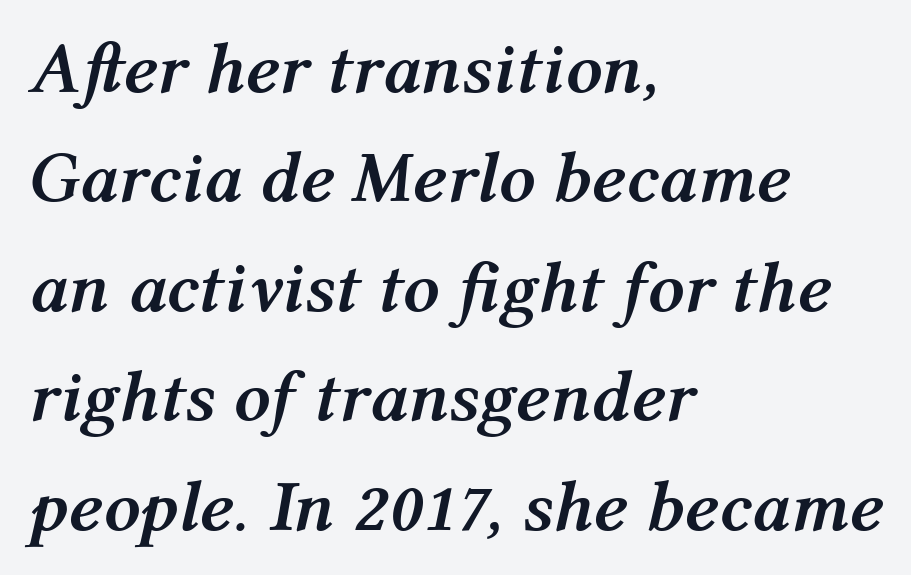
{"italic": "yes", "lean": "right", "slant_degrees": 12, "bold": "yes", "weight": "semibold", "width": "normal", "stroke_contrast": "medium", "x_height": "medium", "monospaced": "no", "underline": "no", "align": "left", "line_spacing": "normal", "line_spacing_ratio": 1.52, "letter_spacing": "normal", "letter_spacing_em": 0.0, "glyph_px": 72}
